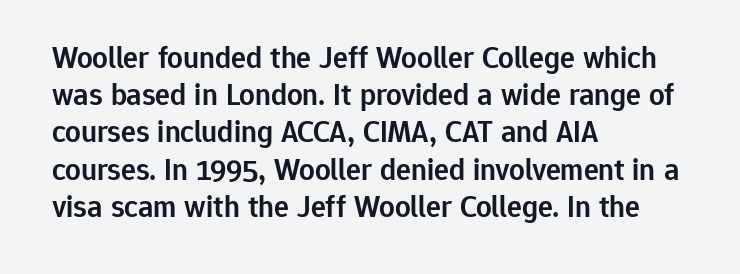
The image shows 31 px semibold sans-serif type, upright; set left-aligned, line spacing 1.2x, normal letter spacing, not underlined; low stroke contrast and a medium x-height.
